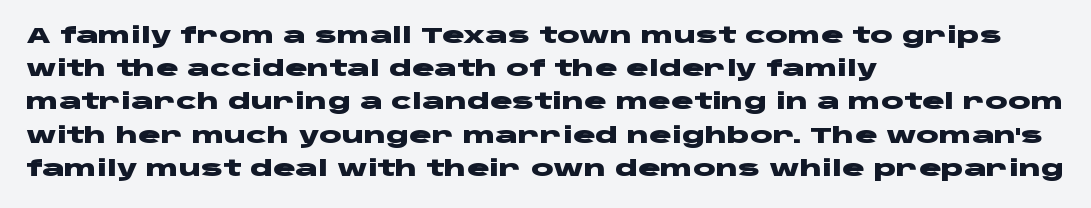
{"italic": "no", "bold": "yes", "underline": "no", "align": "left", "line_spacing": "normal", "line_spacing_ratio": 1.58, "letter_spacing": "normal", "letter_spacing_em": 0.0, "glyph_px": 21}
